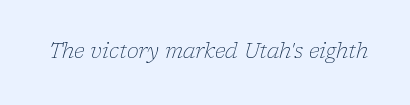
Q: Is the text bold? A: No.
Q: Is the text italic (slanted)? A: Yes, it leans right by about 17 degrees.
Q: Is the text underlined? A: No.
Q: Is the spacing between letters normal or unusually wide? A: Normal.
